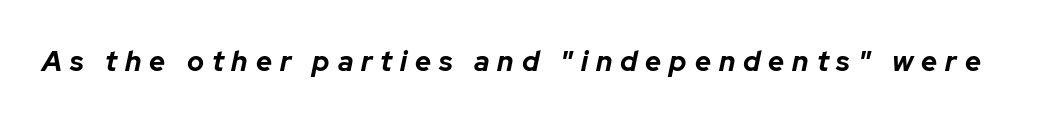
The image shows 28 px bold type, italic (leaning right); set unusually wide letter spacing (+0.28 em), not underlined; low stroke contrast and a medium x-height.
